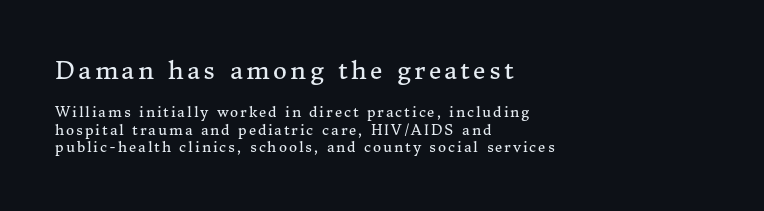
{"italic": "no", "bold": "no", "underline": "no", "align": "left", "line_spacing_ratio": 1.22, "larger_block": "first", "size_ratio": 1.71, "glyph_px": 24}
